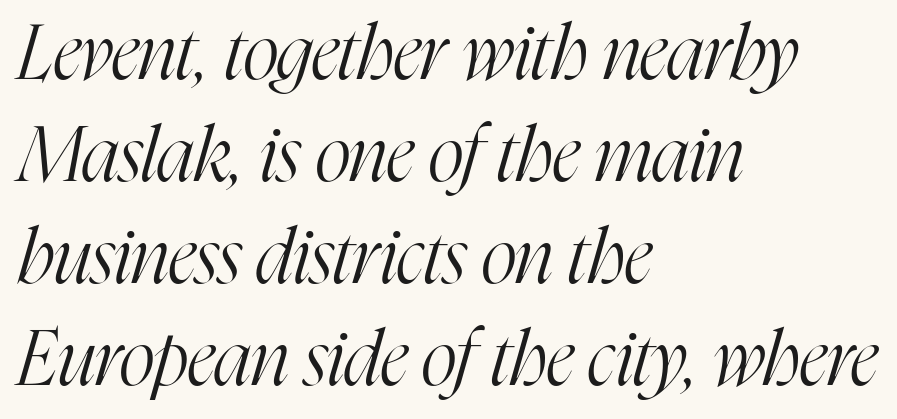
Q: Is the text bold? A: No.
Q: Is the text italic (slanted)? A: Yes, it leans right by about 16 degrees.
Q: Is the typeface a serif or a sans-serif typeface? A: Serif.
Q: Is the text underlined? A: No.
Q: How is the paragraph aligned? A: Left-aligned.
Q: Is the spacing between letters normal or unusually wide? A: Normal.
Q: Is the spacing between lines tight, normal or loose? A: Normal.
Q: Width (condensed, normal, or wide)? A: Condensed.
Q: Stroke contrast? A: High.
Q: x-height? A: Medium.
Q: Monospaced? A: No.
